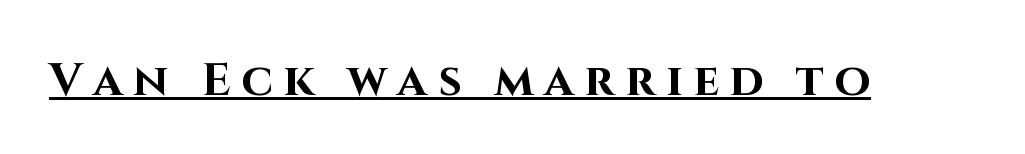
{"serif": "no", "italic": "no", "bold": "yes", "weight": "bold", "width": "normal", "stroke_contrast": "high", "x_height": "large", "monospaced": "no", "underline": "yes", "letter_spacing": "wide", "letter_spacing_em": 0.23, "glyph_px": 46}
